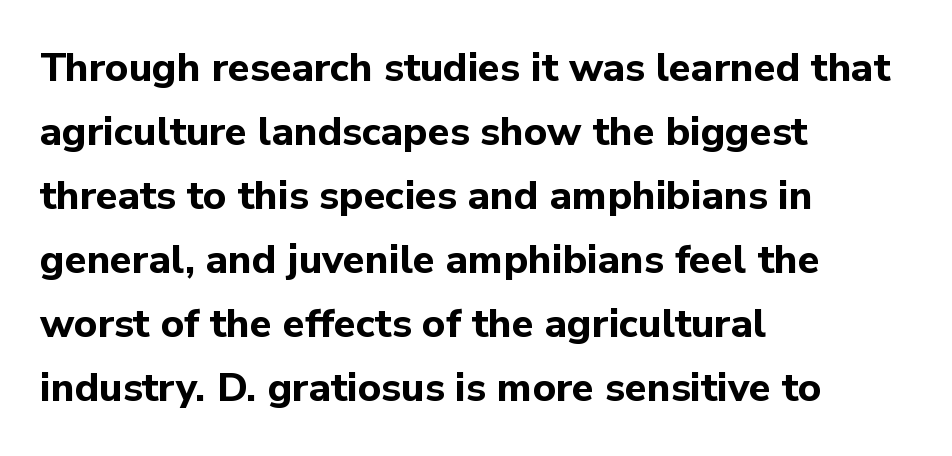
The image shows 40 px bold sans-serif type, upright; set left-aligned, normal line spacing (1.6x), normal letter spacing, not underlined; low stroke contrast and a medium x-height.
